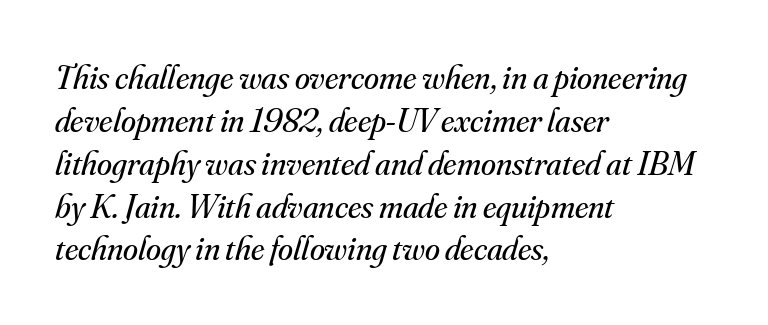
Plain, unruled lines of type. Is the type slanted? Yes — the strokes lean at a clear angle. Words appear dense and cohesive because spacing is normal. The letters advance in unequal steps, a hallmark of proportional type.
